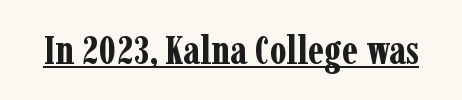
{"serif": "yes", "italic": "no", "bold": "yes", "weight": "bold", "width": "condensed", "stroke_contrast": "low", "x_height": "medium", "monospaced": "no", "underline": "yes", "letter_spacing": "normal", "letter_spacing_em": 0.0, "glyph_px": 40}
